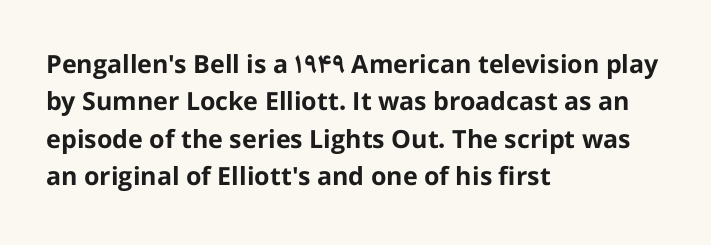
The image shows 25 px bold type, upright; set left-aligned, normal line spacing (1.5x), normal letter spacing, not underlined.
